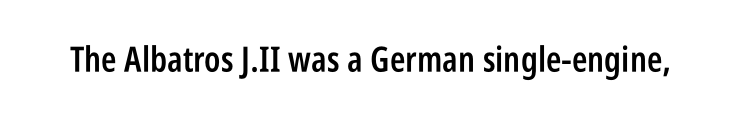
This sample has the flowing, uneven cadence of proportional lettering. Type style note: lacks serifs. Upright lettering throughout. Glance below the letters and you will spot only blank space. Weight: semibold (demi). Characters follow at the spacing the type designer built in.
